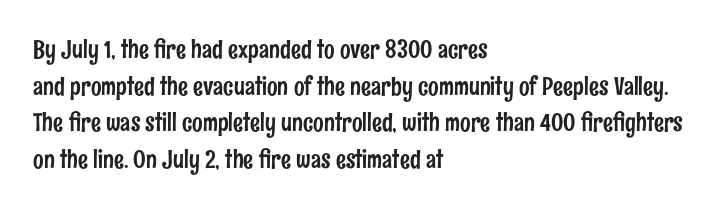
Q: Is the text italic (slanted)? A: No, it is upright.
Q: Is the text underlined? A: No.
Q: How is the paragraph aligned? A: Left-aligned.
Q: Is the spacing between letters normal or unusually wide? A: Normal.
Q: Is the spacing between lines tight, normal or loose? A: Normal.
